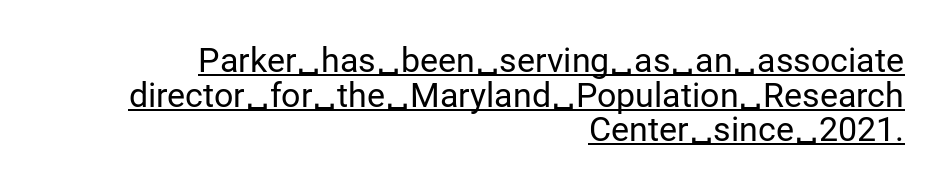
Q: Is the text bold? A: No.
Q: Is the text italic (slanted)? A: No, it is upright.
Q: Is the typeface a serif or a sans-serif typeface? A: Sans-serif.
Q: Is the text underlined? A: Yes.
Q: How is the paragraph aligned? A: Right-aligned.
Q: Is the spacing between letters normal or unusually wide? A: Normal.
Q: Is the spacing between lines tight, normal or loose? A: Tight.
Q: Width (condensed, normal, or wide)? A: Normal.
Q: Stroke contrast? A: Low.
Q: x-height? A: Medium.
Q: Monospaced? A: No.
